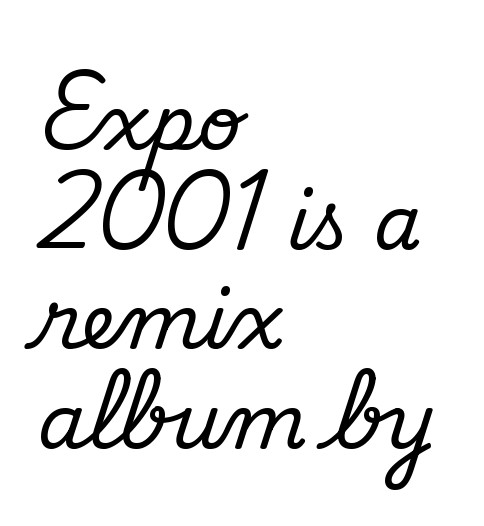
The image shows 76 px regular-weight sans-serif type; set left-aligned, normal line spacing (1.31x), normal letter spacing, not underlined; low stroke contrast and a small x-height.
